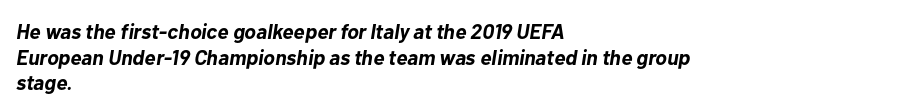
How are the letters spaced? Ordinarily, with no added tracking. The foot of each line stays bare and open. These lines are set flush left with a ragged right edge. A typesetter would mark this as italic. Strong, thick strokes mark this as bold type.
